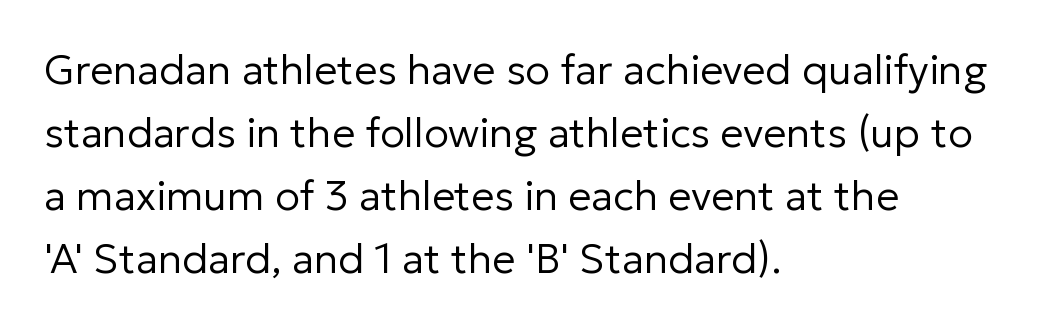
Q: Is the text bold? A: No.
Q: Is the text italic (slanted)? A: No, it is upright.
Q: Is the typeface a serif or a sans-serif typeface? A: Sans-serif.
Q: Is the text underlined? A: No.
Q: How is the paragraph aligned? A: Left-aligned.
Q: Is the spacing between letters normal or unusually wide? A: Normal.
Q: Is the spacing between lines tight, normal or loose? A: Normal.
Q: Width (condensed, normal, or wide)? A: Normal.
Q: Stroke contrast? A: Low.
Q: x-height? A: Medium.
Q: Monospaced? A: No.
